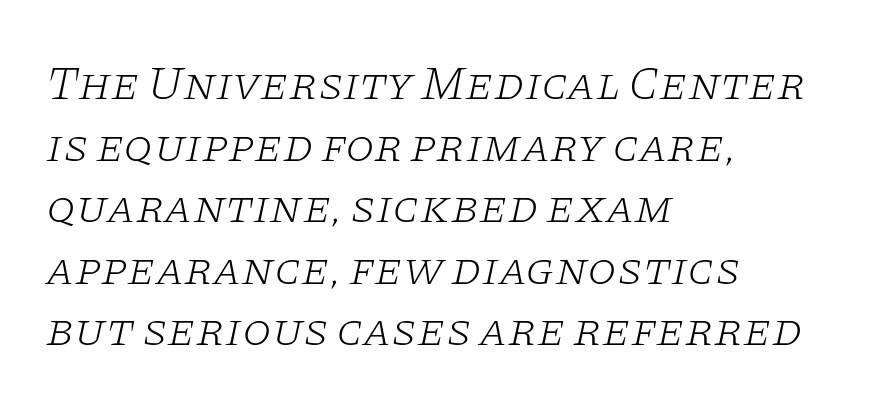
Q: Is the text bold? A: No.
Q: Is the text italic (slanted)? A: Yes, it leans right by about 11 degrees.
Q: Is the typeface a serif or a sans-serif typeface? A: Serif.
Q: Is the text underlined? A: No.
Q: How is the paragraph aligned? A: Left-aligned.
Q: Is the spacing between letters normal or unusually wide? A: Normal.
Q: Is the spacing between lines tight, normal or loose? A: Normal.
Q: Width (condensed, normal, or wide)? A: Wide.
Q: Stroke contrast? A: Low.
Q: x-height? A: Large.
Q: Monospaced? A: No.
